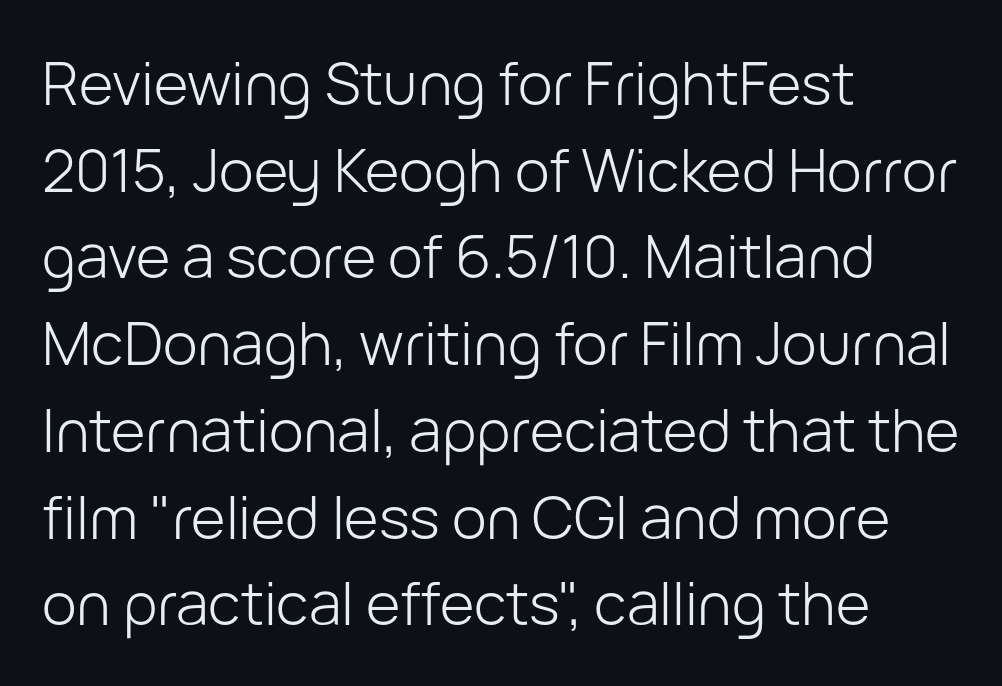
Short and long lines alike share a common starting point at left. Letterform terminals end flat and unadorned throughout the passage. Varying glyph widths throughout — classic text-font behaviour. This sample uses plain, unmodified letter spacing. Posture: straight, roman, zero tilt. Whoever set this chose a conventional vertical rhythm.
